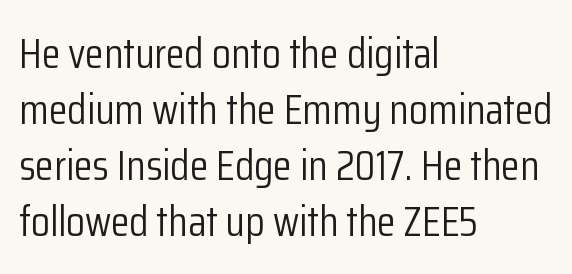
{"serif": "no", "italic": "no", "bold": "no", "weight": "light", "width": "condensed", "stroke_contrast": "low", "x_height": "medium", "monospaced": "no", "underline": "no", "align": "left", "line_spacing": "normal", "line_spacing_ratio": 1.3, "letter_spacing": "normal", "letter_spacing_em": 0.0, "glyph_px": 43}
